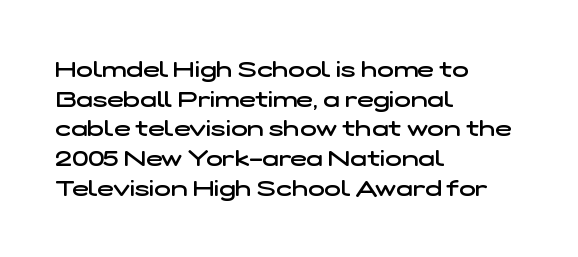
{"bold": "semi", "underline": "no", "align": "left", "line_spacing": "normal", "line_spacing_ratio": 1.35, "letter_spacing": "normal", "letter_spacing_em": 0.0, "glyph_px": 22}
